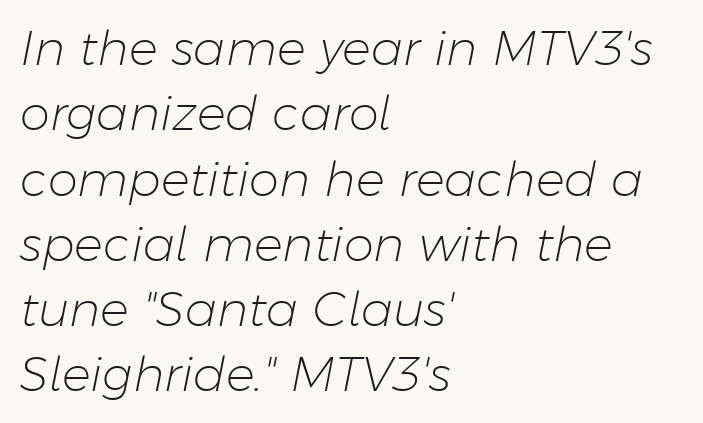
{"italic": "yes", "lean": "right", "slant_degrees": 11, "bold": "no", "weight": "light", "width": "normal", "stroke_contrast": "low", "x_height": "medium", "monospaced": "no", "underline": "no", "align": "left", "line_spacing": "normal", "line_spacing_ratio": 1.36, "letter_spacing": "normal", "letter_spacing_em": 0.0, "glyph_px": 48}
